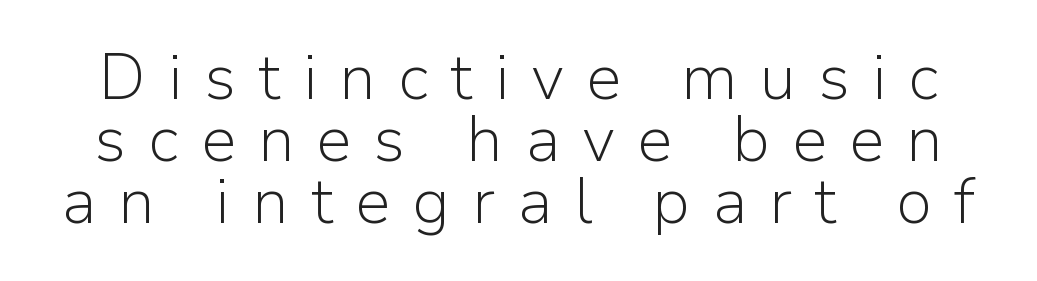
Q: Is the text bold? A: No.
Q: Is the text italic (slanted)? A: No, it is upright.
Q: Is the typeface a serif or a sans-serif typeface? A: Sans-serif.
Q: Is the text underlined? A: No.
Q: Is the spacing between letters normal or unusually wide? A: Unusually wide.
Q: Is the spacing between lines tight, normal or loose? A: Tight.
Q: Width (condensed, normal, or wide)? A: Normal.
Q: Stroke contrast? A: Low.
Q: x-height? A: Medium.
Q: Monospaced? A: No.
